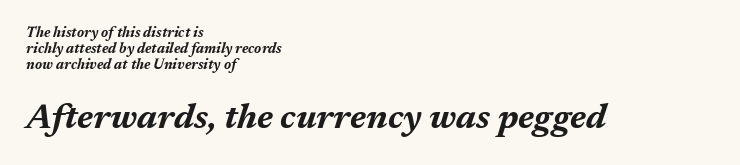
Q: Is the text bold? A: Yes.
Q: Is the text italic (slanted)? A: Yes, it leans right by about 17 degrees.
Q: Is the text underlined? A: No.
Q: How is the paragraph aligned? A: Left-aligned.
Q: Is the spacing between letters normal or unusually wide? A: Normal.
Q: Is the spacing between lines tight, normal or loose? A: Tight.
Q: Which block of text is set in a larger size, the first (top) or the second (bottom)? A: The second (bottom) one.
Q: Width (condensed, normal, or wide)? A: Normal.
Q: Stroke contrast? A: Medium.
Q: x-height? A: Medium.
Q: Monospaced? A: No.
